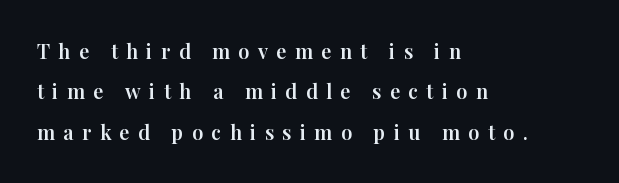
The image shows 20 px text type, upright; set left-aligned, loose line spacing (2.02x), unusually wide letter spacing (+0.42 em), not underlined.
